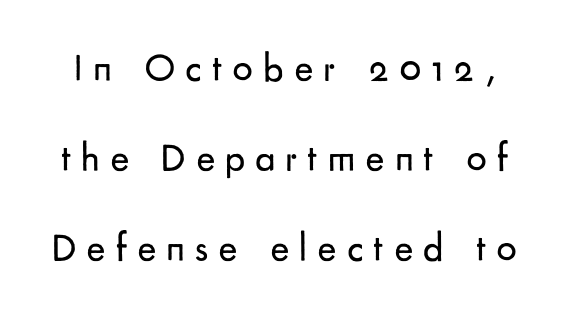
{"serif": "no", "italic": "no", "bold": "no", "weight": "regular", "width": "normal", "stroke_contrast": "low", "x_height": "small", "monospaced": "no", "underline": "no", "line_spacing": "loose", "line_spacing_ratio": 2.25, "letter_spacing": "wide", "letter_spacing_em": 0.25, "glyph_px": 40}
